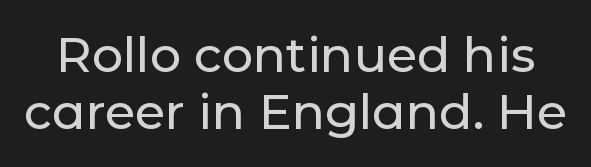
Q: Is the text italic (slanted)? A: No, it is upright.
Q: Is the typeface a serif or a sans-serif typeface? A: Sans-serif.
Q: Is the text underlined? A: No.
Q: Is the spacing between letters normal or unusually wide? A: Normal.
Q: Width (condensed, normal, or wide)? A: Normal.
Q: Stroke contrast? A: Low.
Q: x-height? A: Medium.
Q: Monospaced? A: No.
